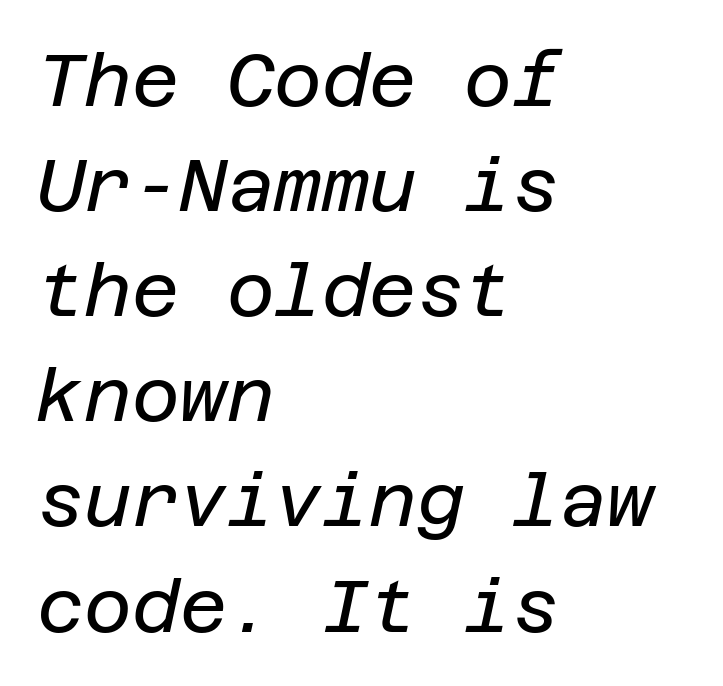
{"italic": "yes", "lean": "right", "slant_degrees": 12, "bold": "no", "weight": "regular", "width": "normal", "stroke_contrast": "low", "x_height": "large", "underline": "no", "align": "left", "line_spacing": "normal", "line_spacing_ratio": 1.44, "letter_spacing": "normal", "letter_spacing_em": 0.0, "glyph_px": 73}
